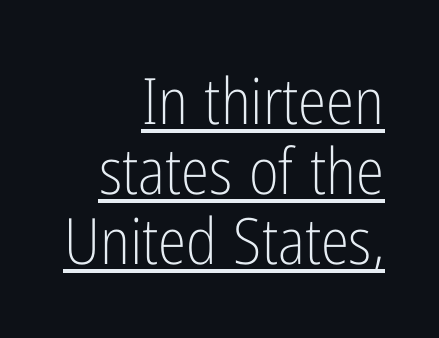
{"serif": "no", "italic": "no", "bold": "no", "weight": "light", "width": "condensed", "stroke_contrast": "low", "x_height": "medium", "monospaced": "no", "underline": "yes", "align": "right", "line_spacing": "tight", "line_spacing_ratio": 1.09, "letter_spacing": "normal", "letter_spacing_em": 0.0, "glyph_px": 64}
